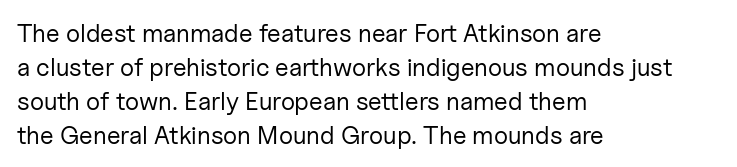
{"italic": "no", "bold": "no", "underline": "no", "align": "left", "line_spacing": "normal", "line_spacing_ratio": 1.36, "letter_spacing": "normal", "letter_spacing_em": 0.0, "glyph_px": 25}
